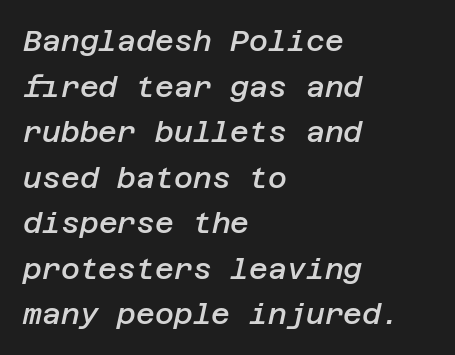
Q: Is the text bold? A: Semi-bold.
Q: Is the text italic (slanted)? A: Yes, it leans right by about 12 degrees.
Q: Is the text underlined? A: No.
Q: How is the paragraph aligned? A: Left-aligned.
Q: Is the spacing between letters normal or unusually wide? A: Normal.
Q: Is the spacing between lines tight, normal or loose? A: Normal.
Q: Width (condensed, normal, or wide)? A: Normal.
Q: Stroke contrast? A: Low.
Q: x-height? A: Large.
